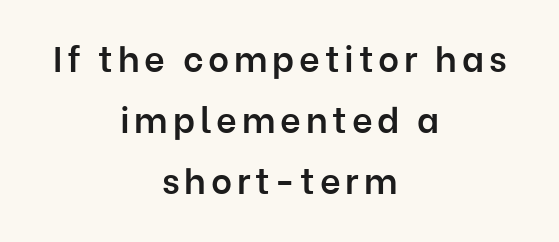
{"serif": "no", "italic": "no", "bold": "semi", "weight": "semibold", "width": "normal", "stroke_contrast": "low", "x_height": "medium", "monospaced": "no", "underline": "no", "align": "center", "line_spacing": "normal", "line_spacing_ratio": 1.7, "glyph_px": 36}
